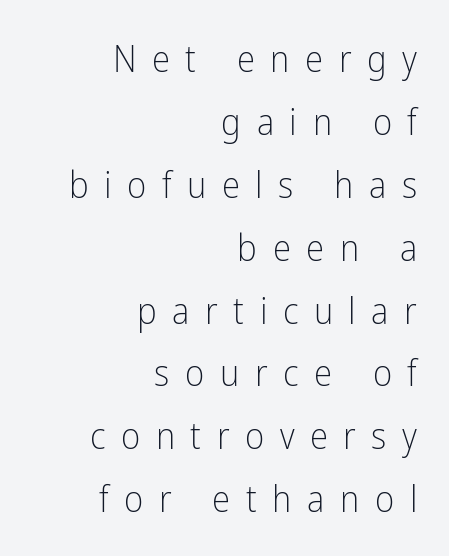
In CSS terms this would be text-align: right. Baseline-to-baseline distance is the conventional proportion of letter height. Letter spacing: wide. This is sans-serif lettering, the kind often seen on screens and signage. Weight: in the light-to-regular range.
